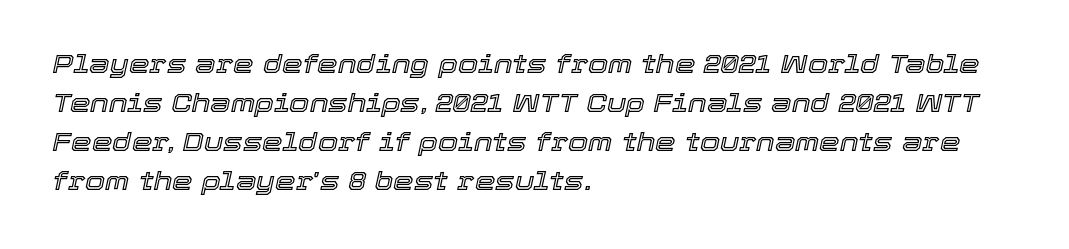
Q: Is the text italic (slanted)? A: Yes, it leans right by about 12 degrees.
Q: Is the text underlined? A: No.
Q: How is the paragraph aligned? A: Left-aligned.
Q: Is the spacing between letters normal or unusually wide? A: Normal.
Q: Is the spacing between lines tight, normal or loose? A: Normal.
